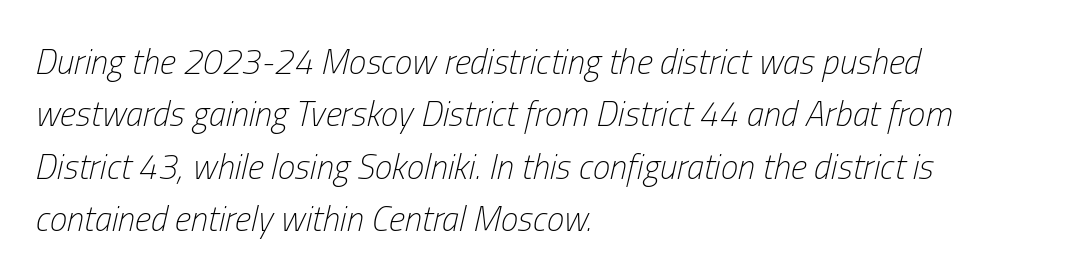
The image shows 35 px light, condensed type, italic (leaning right); set left-aligned, normal line spacing (1.5x), normal letter spacing, not underlined; low stroke contrast and a medium x-height.
